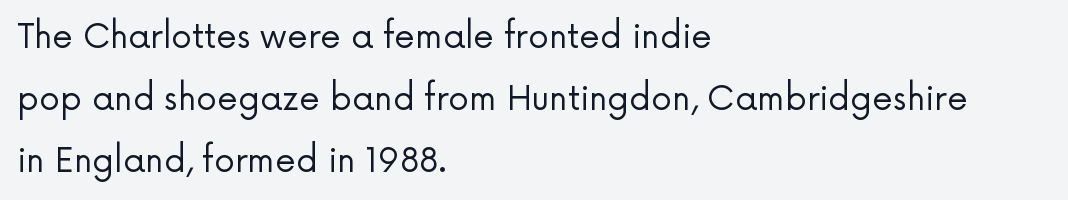
The image shows 33 px regular-weight sans-serif type, upright; set left-aligned, line spacing 1.88x, normal letter spacing, not underlined; low stroke contrast and a medium x-height.
